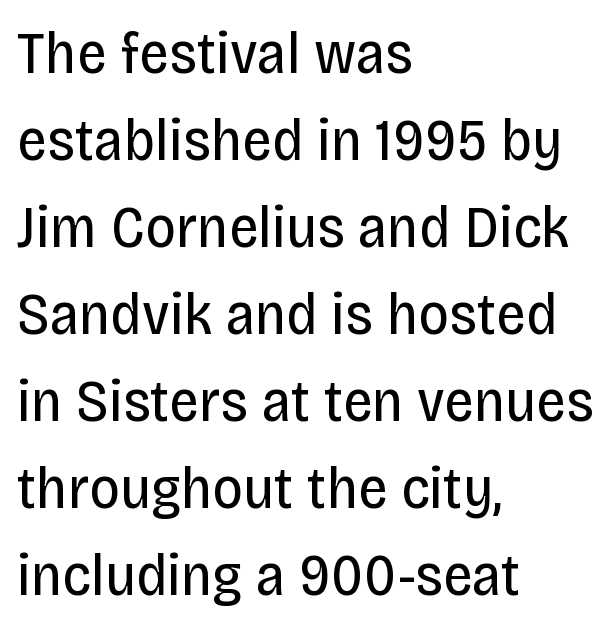
Q: Is the text bold? A: No.
Q: Is the text italic (slanted)? A: No, it is upright.
Q: Is the typeface a serif or a sans-serif typeface? A: Sans-serif.
Q: Is the text underlined? A: No.
Q: How is the paragraph aligned? A: Left-aligned.
Q: Is the spacing between letters normal or unusually wide? A: Normal.
Q: Is the spacing between lines tight, normal or loose? A: Normal.
Q: Width (condensed, normal, or wide)? A: Condensed.
Q: Stroke contrast? A: Low.
Q: x-height? A: Large.
Q: Monospaced? A: No.
